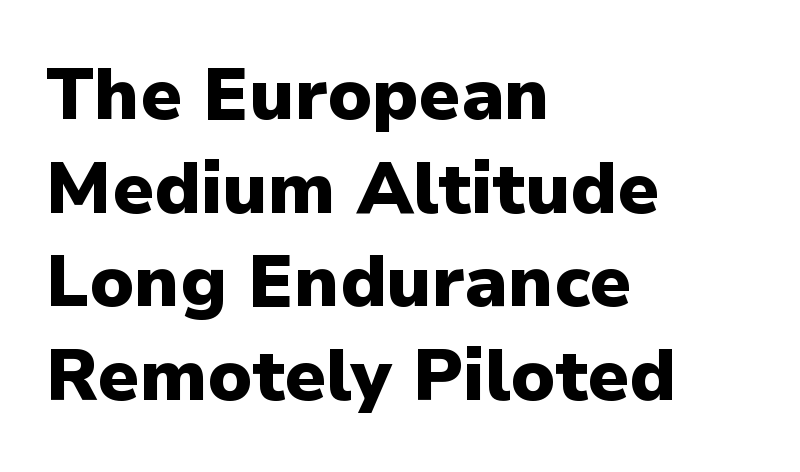
Each letter keeps its own natural width here, so spacing adapts to shape. This is the regular roman posture of the typeface. Does the leading feel generous? No, just average. Caption: bold face, heavy strokes. All the whitespace from short lines collects on the right. Each row of text sits above clean, open space.
